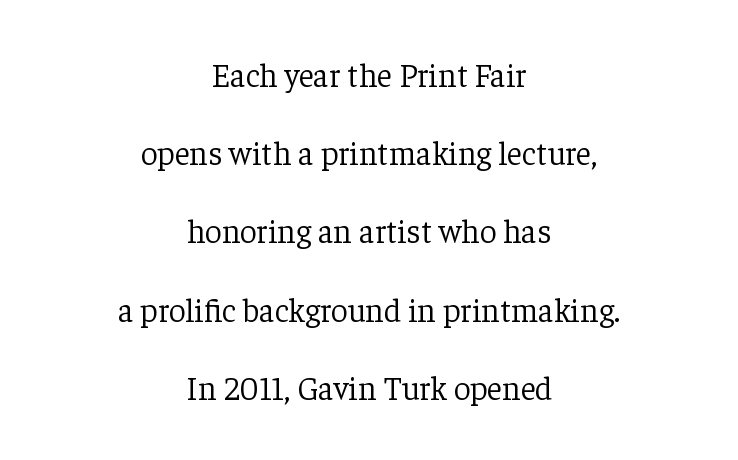
The image shows 33 px light serif type, upright; set centered, loose line spacing (2.37x), normal letter spacing, not underlined; low stroke contrast and a medium x-height.
